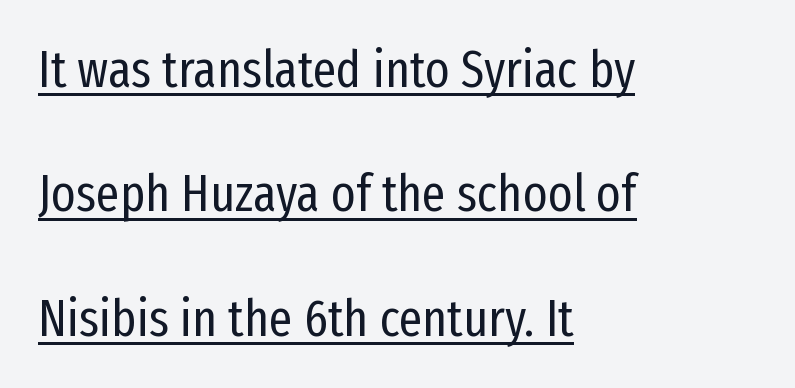
This sample has the flowing, uneven cadence of proportional lettering. The passage shown is typeset with a sans-serif family. A rule runs beneath these lines of type. Tracking here is standard; glyphs follow each other at the usual distance. Is the type heavy? It reads as light-to-regular instead.
